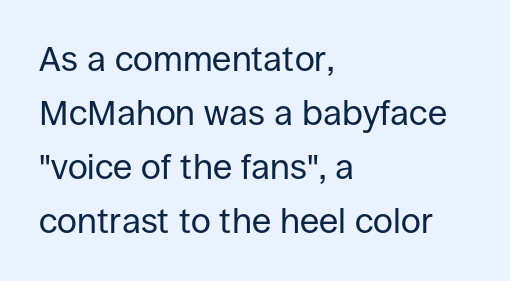
{"serif": "no", "italic": "no", "bold": "no", "weight": "regular", "width": "normal", "stroke_contrast": "low", "x_height": "large", "monospaced": "no", "underline": "no", "align": "left", "line_spacing": "normal", "line_spacing_ratio": 1.54, "letter_spacing": "normal", "letter_spacing_em": 0.0, "glyph_px": 35}
